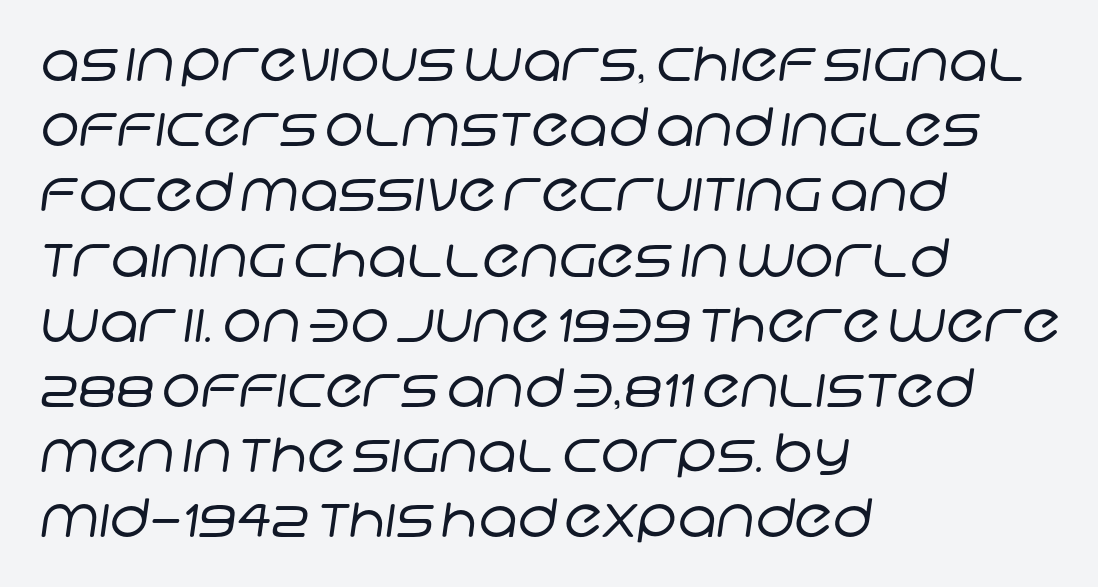
{"serif": "no", "bold": "no", "weight": "regular", "width": "normal", "stroke_contrast": "low", "x_height": "large", "monospaced": "no", "underline": "no", "align": "left", "line_spacing_ratio": 1.23, "letter_spacing": "normal", "letter_spacing_em": 0.0, "glyph_px": 53}
